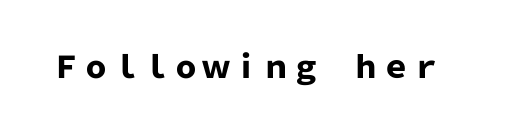
{"serif": "no", "italic": "no", "bold": "yes", "weight": "heavy", "width": "normal", "stroke_contrast": "low", "x_height": "medium", "monospaced": "no", "underline": "no", "letter_spacing": "normal", "letter_spacing_em": 0.0, "glyph_px": 30}
